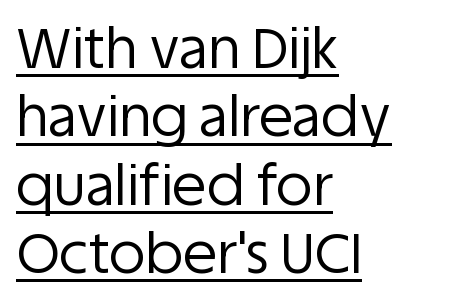
A quiet, ordinary-to-light weight characterises the typeface. Looks like regular typesetting: each glyph gets only the width it needs. Glance below the letters and you will spot a drawn line. The type is set solid horizontally, with unmodified tracking. The lettering holds an erect, upright posture throughout. This sample uses a sans-serif face.
